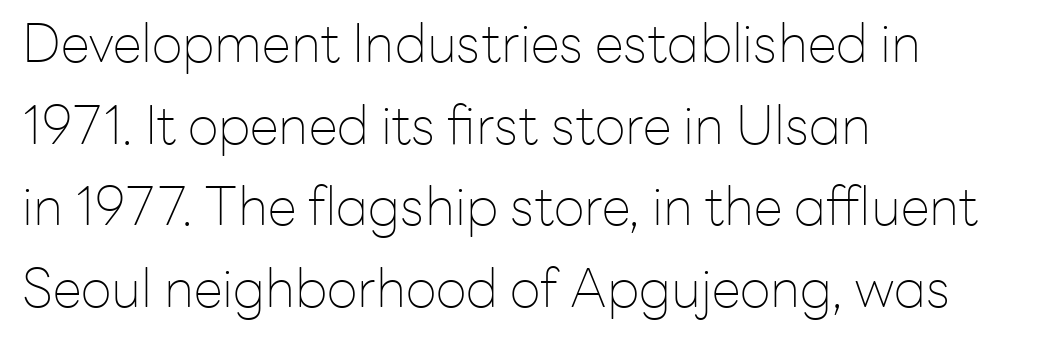
The image shows 53 px thin sans-serif type, upright; set left-aligned, normal line spacing (1.54x), normal letter spacing, not underlined; low stroke contrast and a medium x-height.
